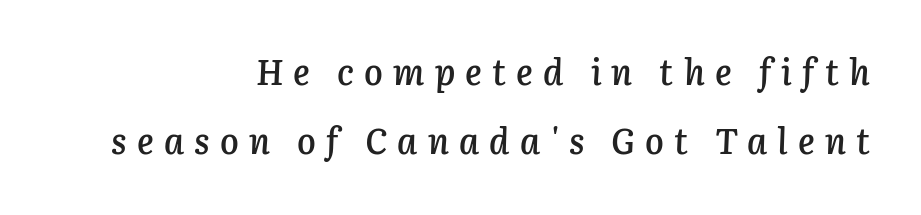
The image shows 35 px semibold type, italic (leaning right); set right-aligned, loose line spacing (1.98x), unusually wide letter spacing (+0.29 em), not underlined; low stroke contrast and a medium x-height.
